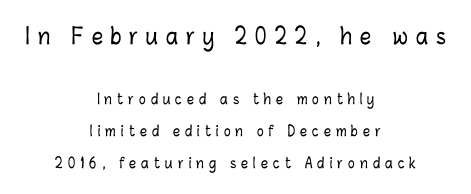
The image shows 22 px text type, upright; set centered, loose line spacing (2.28x), unusually wide letter spacing (+0.36 em), not underlined; the first (top) block is 1.57x larger.
